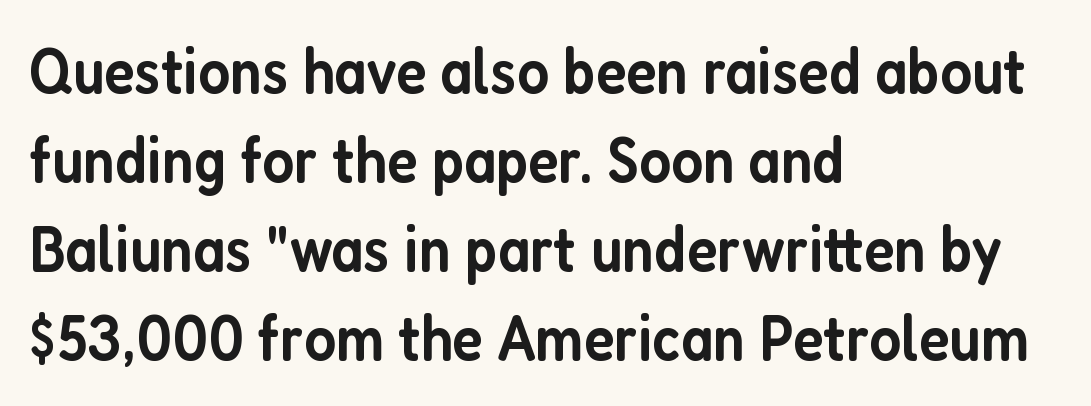
{"serif": "no", "italic": "no", "bold": "semi", "weight": "semibold", "width": "condensed", "stroke_contrast": "low", "x_height": "medium", "monospaced": "no", "underline": "no", "align": "left", "line_spacing": "normal", "line_spacing_ratio": 1.37, "letter_spacing": "normal", "letter_spacing_em": 0.0, "glyph_px": 65}
